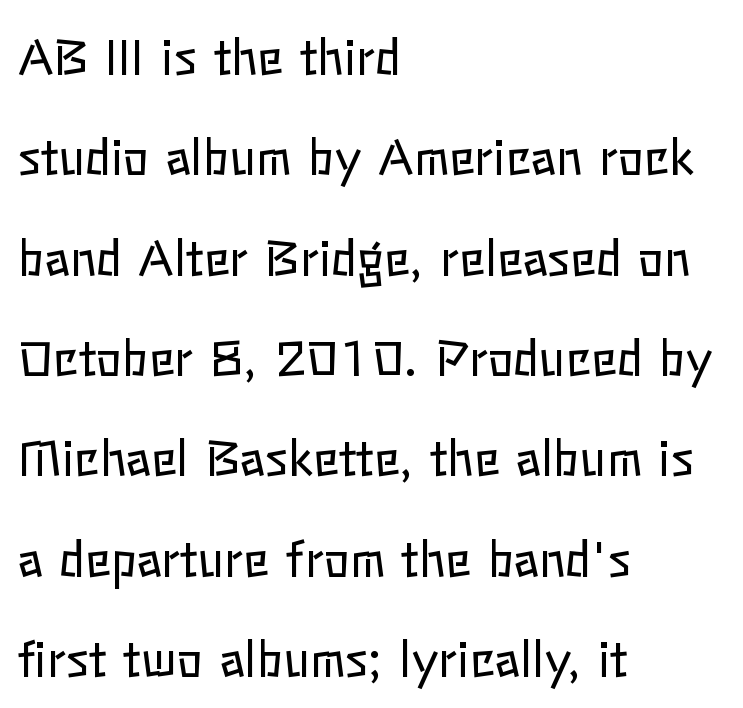
Q: Is the text bold? A: No.
Q: Is the text italic (slanted)? A: No, it is upright.
Q: Is the text underlined? A: No.
Q: How is the paragraph aligned? A: Left-aligned.
Q: Is the spacing between letters normal or unusually wide? A: Normal.
Q: Is the spacing between lines tight, normal or loose? A: Loose.
Q: Width (condensed, normal, or wide)? A: Normal.
Q: Stroke contrast? A: Low.
Q: x-height? A: Medium.
Q: Monospaced? A: No.
